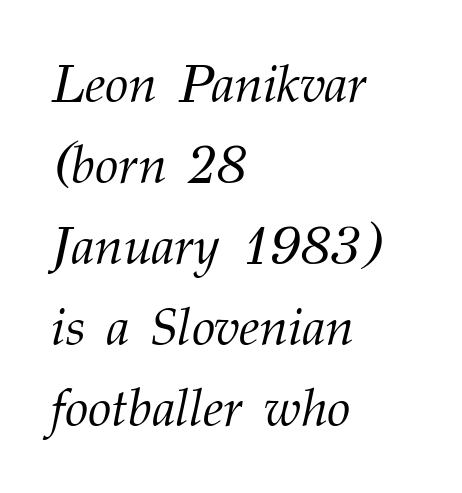
Q: Is the text bold? A: No.
Q: Is the text italic (slanted)? A: Yes, it leans right by about 12 degrees.
Q: Is the typeface a serif or a sans-serif typeface? A: Serif.
Q: Is the text underlined? A: No.
Q: How is the paragraph aligned? A: Left-aligned.
Q: Is the spacing between letters normal or unusually wide? A: Normal.
Q: Is the spacing between lines tight, normal or loose? A: Normal.
Q: Width (condensed, normal, or wide)? A: Normal.
Q: Stroke contrast? A: Medium.
Q: x-height? A: Medium.
Q: Monospaced? A: No.
